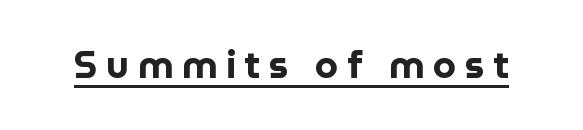
Q: Is the text bold? A: Yes.
Q: Is the text italic (slanted)? A: No, it is upright.
Q: Is the typeface a serif or a sans-serif typeface? A: Sans-serif.
Q: Is the text underlined? A: Yes.
Q: Is the spacing between letters normal or unusually wide? A: Unusually wide.
Q: Width (condensed, normal, or wide)? A: Normal.
Q: Stroke contrast? A: Low.
Q: x-height? A: Medium.
Q: Monospaced? A: No.
